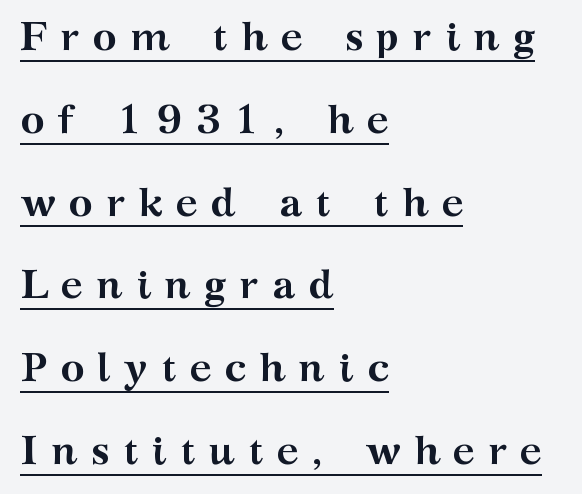
{"serif": "yes", "italic": "no", "bold": "yes", "weight": "semibold", "width": "wide", "stroke_contrast": "medium", "x_height": "medium", "monospaced": "no", "underline": "yes", "align": "left", "line_spacing": "loose", "line_spacing_ratio": 2.02, "letter_spacing": "wide", "letter_spacing_em": 0.32, "glyph_px": 41}
